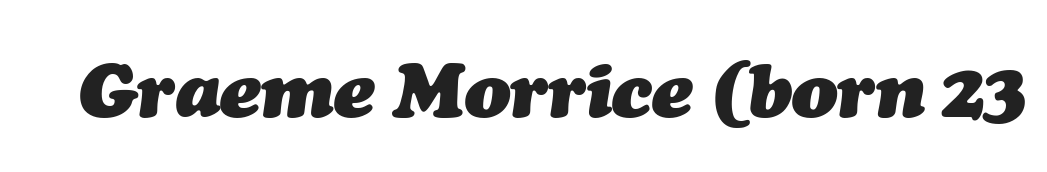
The image shows 76 px heavy type, italic (leaning right); set normal letter spacing, not underlined; medium stroke contrast and a medium x-height.
